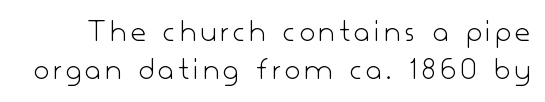
{"serif": "no", "italic": "no", "bold": "no", "weight": "light", "width": "normal", "stroke_contrast": "low", "x_height": "small", "monospaced": "no", "underline": "no", "line_spacing_ratio": 1.18, "glyph_px": 32}
